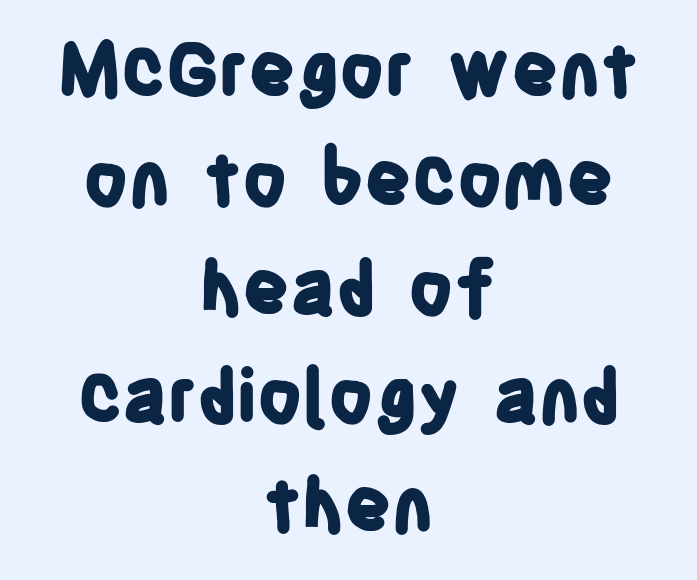
{"serif": "no", "italic": "no", "bold": "yes", "weight": "bold", "width": "condensed", "stroke_contrast": "low", "x_height": "large", "monospaced": "no", "underline": "no", "align": "center", "line_spacing": "normal", "line_spacing_ratio": 1.49, "letter_spacing": "normal", "letter_spacing_em": 0.0, "glyph_px": 73}
